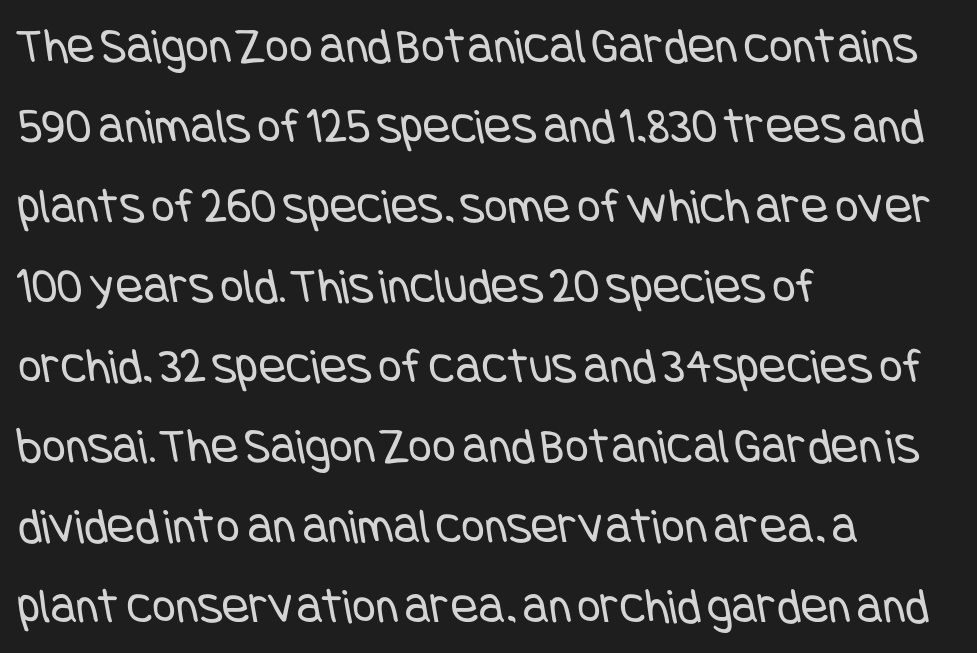
Check where the strokes stop: nothing finishes them off — pure sans. Bold? No — there's no thickening of the strokes. Any mark beneath the type? The region is blank. There is no visible air inserted between adjacent glyphs. Each new line begins a customary step beneath the previous one. Every row of glyphs begins at an identical x-position on the left.
